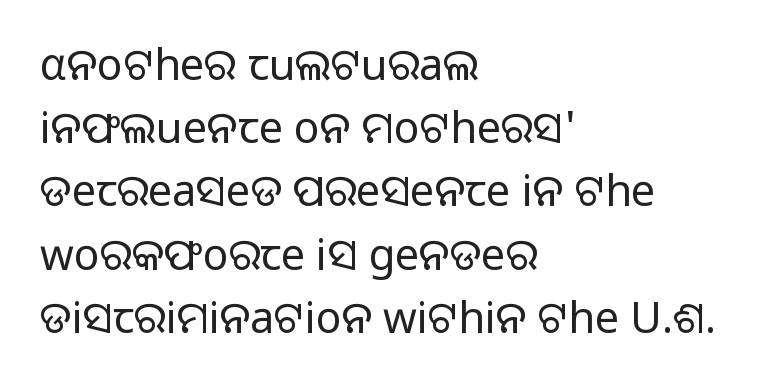
The image shows 43 px light sans-serif type, upright; set left-aligned, normal line spacing (1.47x), normal letter spacing, not underlined; low stroke contrast and a medium x-height.
